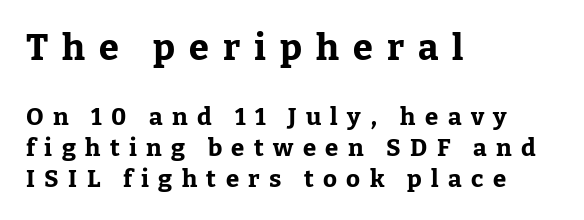
Pretty heavy lettering here — definitely bold. Where is the straight margin? On the left. Someone cranked the tracking dial way up on this one. Yep, those are serifs on the letters.
